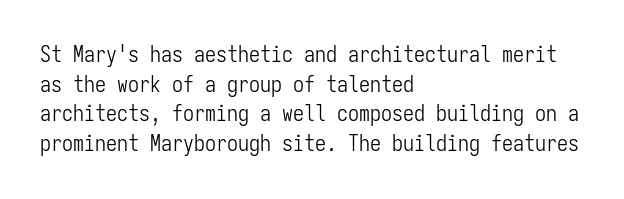
The image shows 22 px text type, upright; set left-aligned, normal line spacing (1.35x), normal letter spacing, not underlined.
